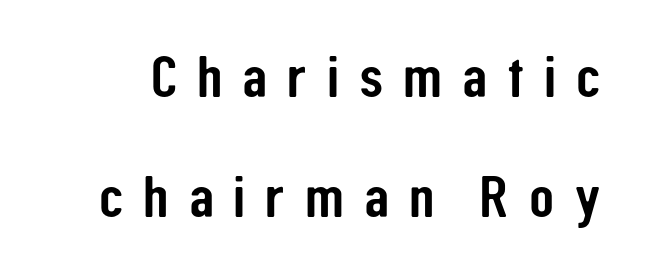
The image shows 58 px condensed sans-serif type, upright; set loose line spacing (2.07x), unusually wide letter spacing (+0.34 em), not underlined; low stroke contrast and a medium x-height.
